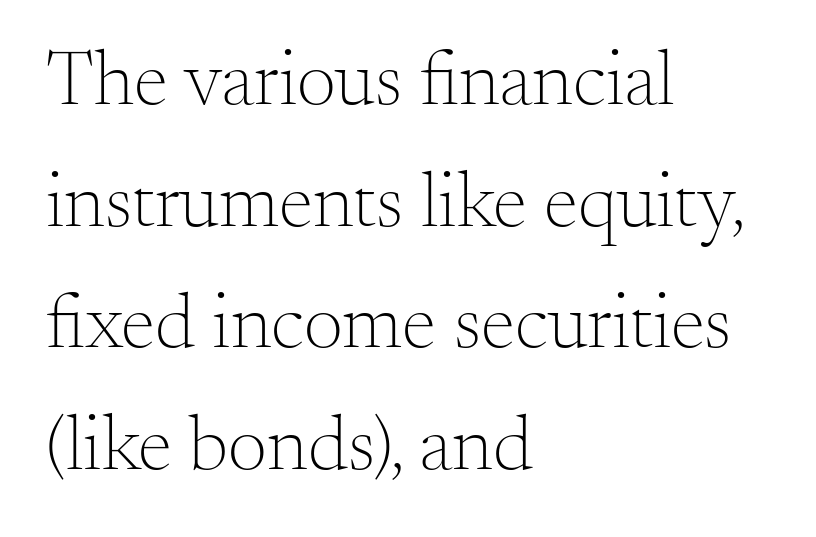
Horizontally, the lines are justified to the leading edge only. Only glyphs here, with clear space below each row. Default kerning and tracking; the words read as compact shapes. This sample uses an upright cut, with every glyph sitting square on the baseline. Quick note: interline space is typical.
